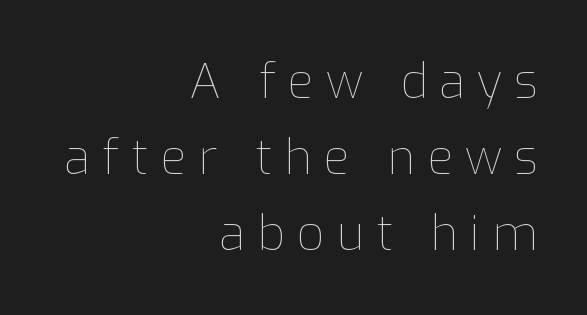
No italicization has been applied; the sample stays upright. Regular leading. Descender tails drop into unmarked territory. A typesetter would call this heavily tracked-out type. This sample has the flowing, uneven cadence of proportional lettering.
